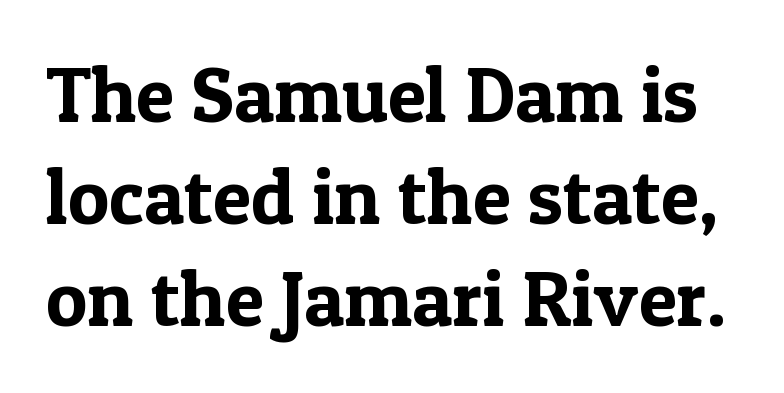
Q: Is the text italic (slanted)? A: No, it is upright.
Q: Is the typeface a serif or a sans-serif typeface? A: Serif.
Q: Is the text underlined? A: No.
Q: Is the spacing between letters normal or unusually wide? A: Normal.
Q: Is the spacing between lines tight, normal or loose? A: Normal.
Q: Width (condensed, normal, or wide)? A: Normal.
Q: x-height? A: Medium.
Q: Monospaced? A: No.
